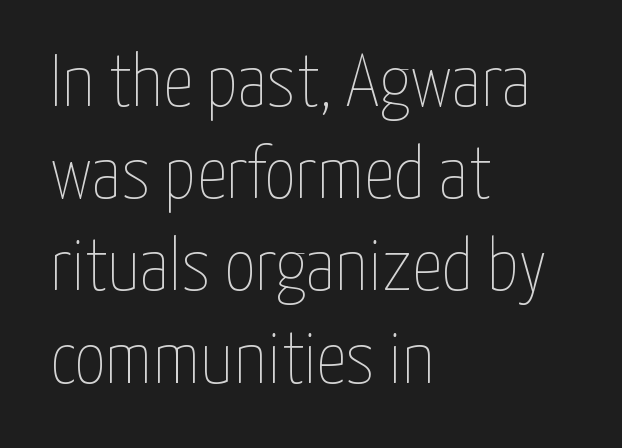
The image shows 75 px thin, condensed type, upright; set left-aligned, line spacing 1.23x, normal letter spacing, not underlined; low stroke contrast and a medium x-height.
